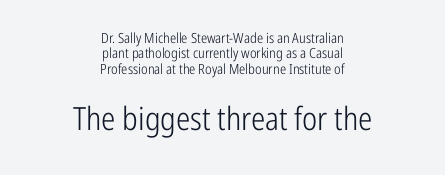
The image shows 32 px light, condensed sans-serif type, upright; set centered, tight line spacing (1.09x), normal letter spacing, not underlined; the second (bottom) block is 2.29x larger; low stroke contrast and a medium x-height.
